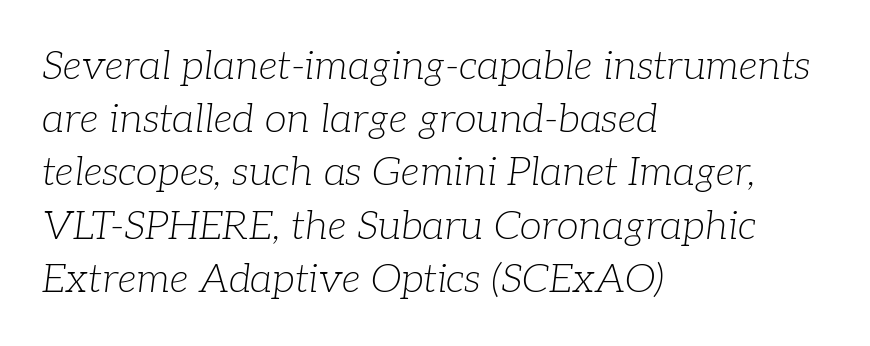
{"serif": "yes", "italic": "yes", "lean": "right", "slant_degrees": 7, "bold": "no", "weight": "light", "width": "normal", "stroke_contrast": "low", "x_height": "medium", "monospaced": "no", "underline": "no", "align": "left", "line_spacing": "normal", "line_spacing_ratio": 1.33, "letter_spacing": "normal", "letter_spacing_em": 0.0, "glyph_px": 40}
